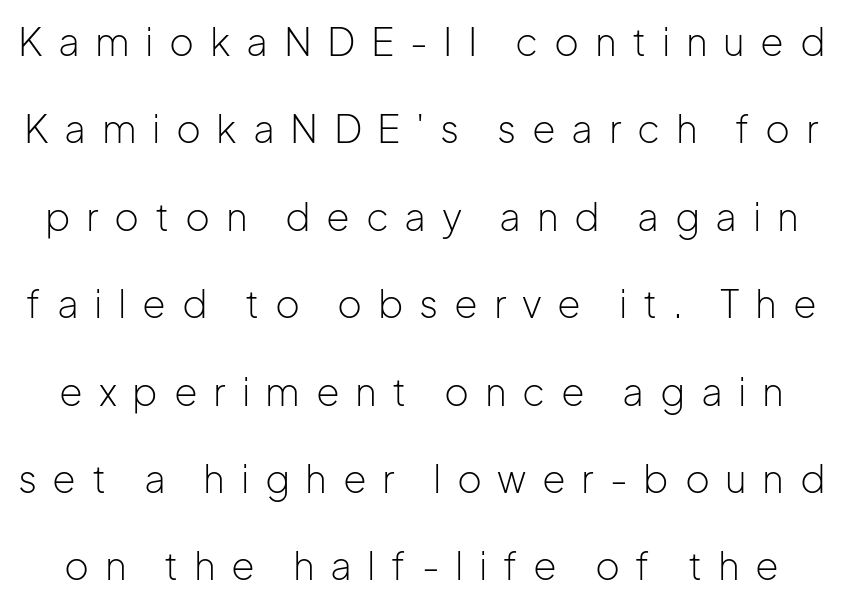
A typesetter would mark this as roman, not italic. The face used here is proportionally spaced, like ordinary book or web type. Words float on clear page, feet unadorned. Rows of type keep a wide berth in the vertical direction. You can tell from the bare stems that sans-serif type was used. The letterforms stand isolated, each surrounded by extra space.
